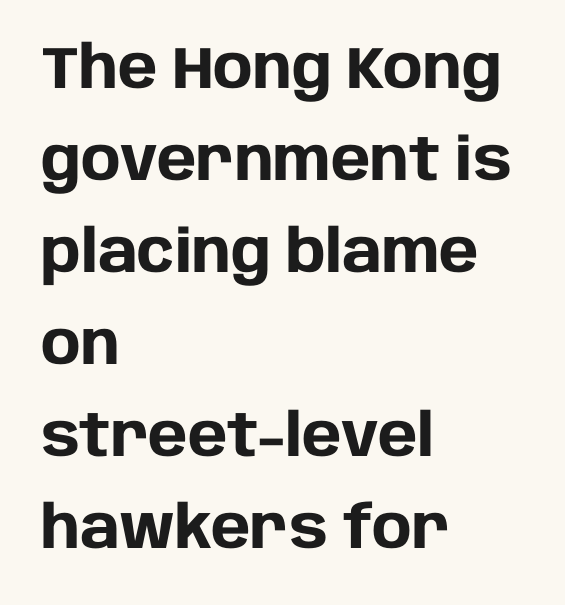
The image shows 59 px heavy sans-serif type, upright; set left-aligned, normal line spacing (1.56x), normal letter spacing, not underlined; low stroke contrast and a large x-height.
